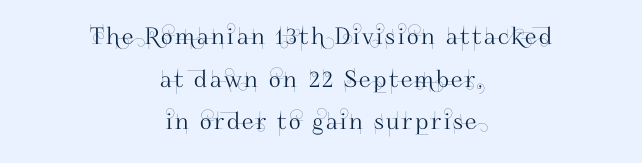
The image shows 23 px text type, upright; set centered, line spacing 1.85x, not underlined.
